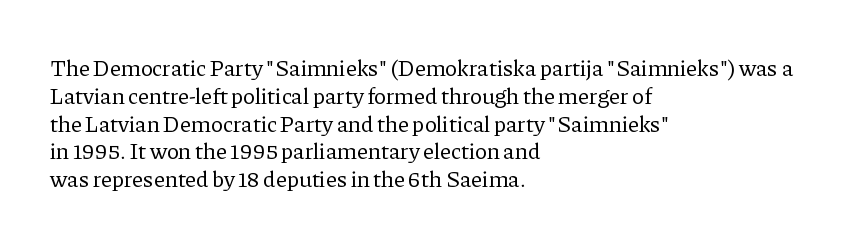
The image shows 23 px text type, upright; set left-aligned, line spacing 1.21x, normal letter spacing, not underlined.
